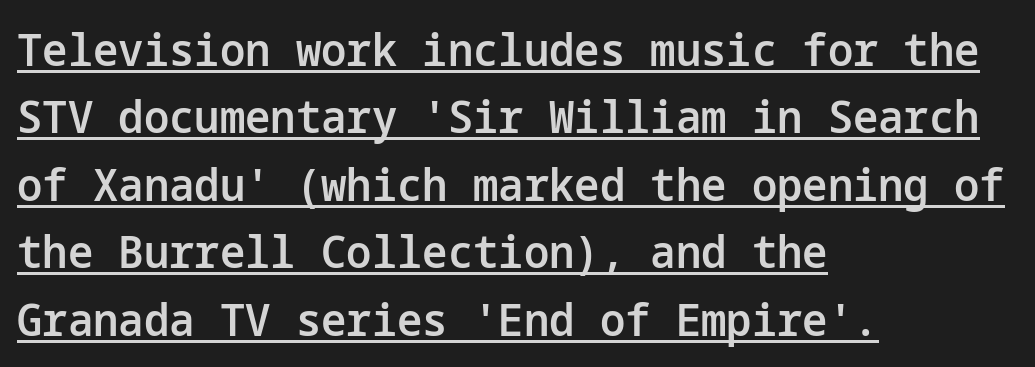
Underline: present. The lines are quadded left. No feet cap the strokes, marking this as sans-serif type. Interline gaps are of average width in this sample. I'd describe the lettering as semibold — firm but not a full bold.
